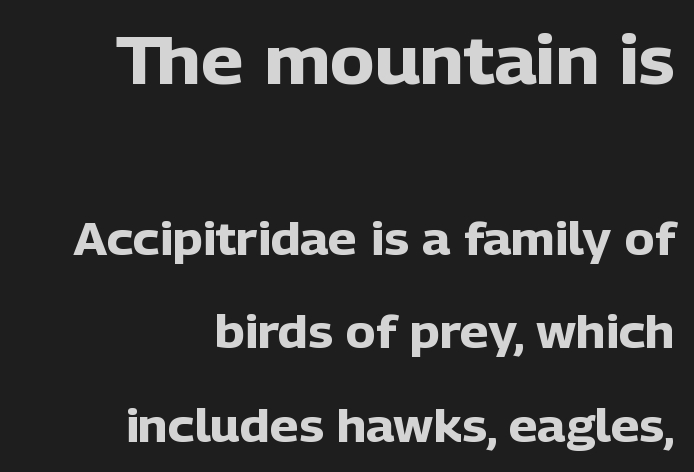
The passage is arranged like a letterhead date or caption credit — flush right. These lines are composed in type without serifs. Italic? Not at all — the glyphs are vertical. Stroke thickness is high; the sample reads as a true bold.
